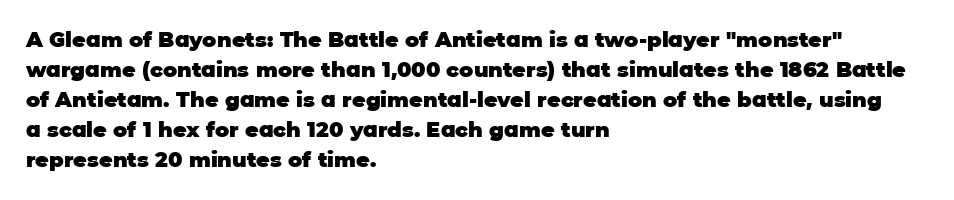
The image shows 21 px bold type, upright; set left-aligned, normal line spacing (1.43x), normal letter spacing, not underlined.
